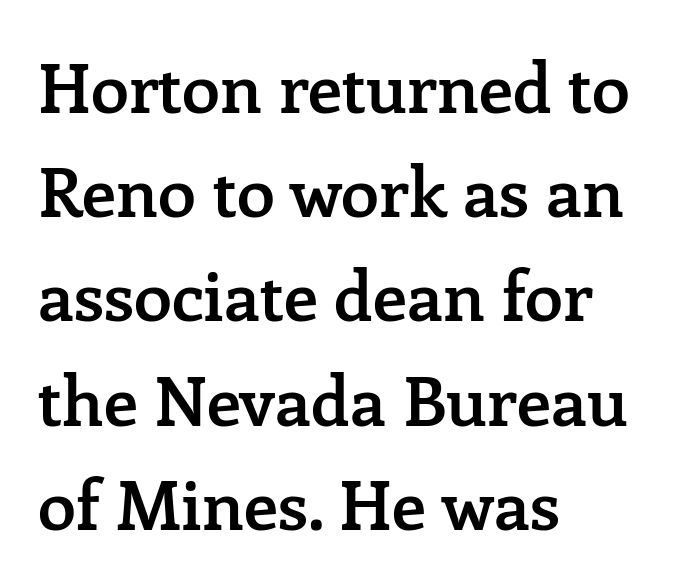
Q: Is the text bold? A: Semi-bold.
Q: Is the text italic (slanted)? A: No, it is upright.
Q: Is the typeface a serif or a sans-serif typeface? A: Serif.
Q: Is the text underlined? A: No.
Q: How is the paragraph aligned? A: Left-aligned.
Q: Is the spacing between letters normal or unusually wide? A: Normal.
Q: Is the spacing between lines tight, normal or loose? A: Normal.
Q: Width (condensed, normal, or wide)? A: Normal.
Q: Stroke contrast? A: Low.
Q: x-height? A: Medium.
Q: Monospaced? A: No.
